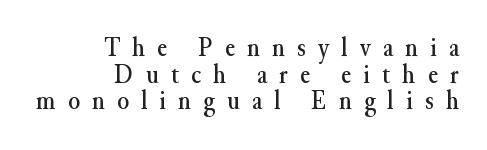
{"italic": "no", "underline": "no", "align": "right", "line_spacing": "tight", "line_spacing_ratio": 0.99, "letter_spacing": "wide", "letter_spacing_em": 0.45, "glyph_px": 27}
